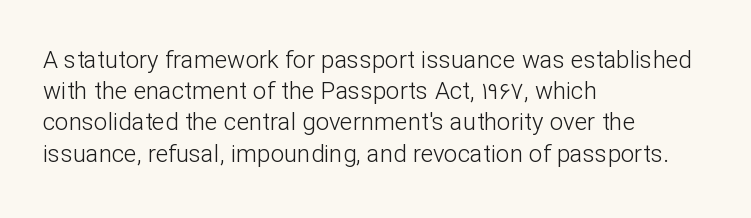
The ragged edge is on the right, which tells us the setting is flush left. The passage shown is not underscored anywhere. These lines were composed using upright roman letters. This sample uses plain, unmodified letter spacing. Reading down the column, the eye jumps a familiar distance to each next line.
